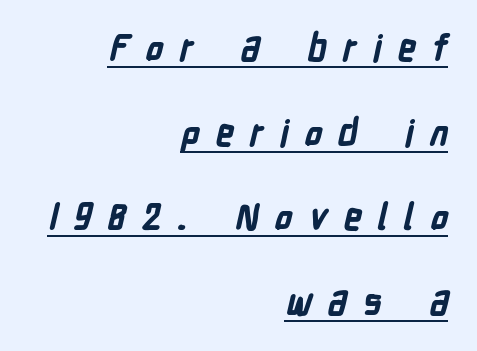
Short note: letters widely spaced. Pretty heavy lettering here — definitely bold. The passage shown is typed in a proportional face where columns would drift. The compositor pushed each line to the right boundary.
